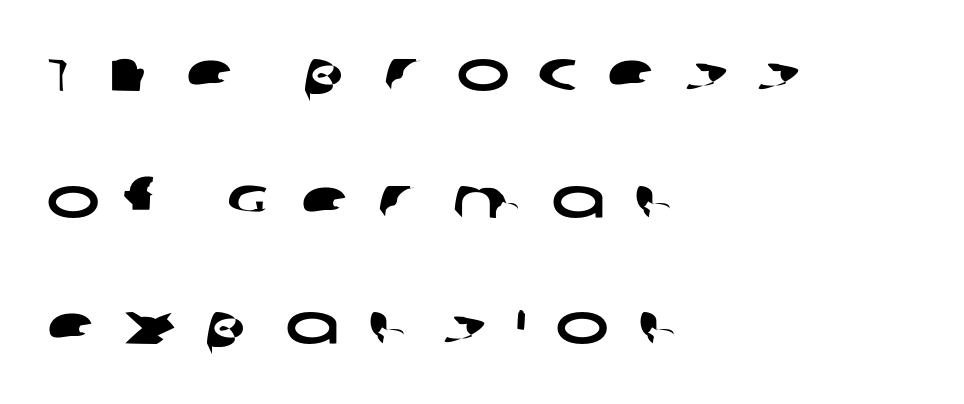
The image shows 57 px wide sans-serif type; set left-aligned, loose line spacing (2.22x), unusually wide letter spacing (+0.49 em), not underlined; low stroke contrast and a large x-height.
